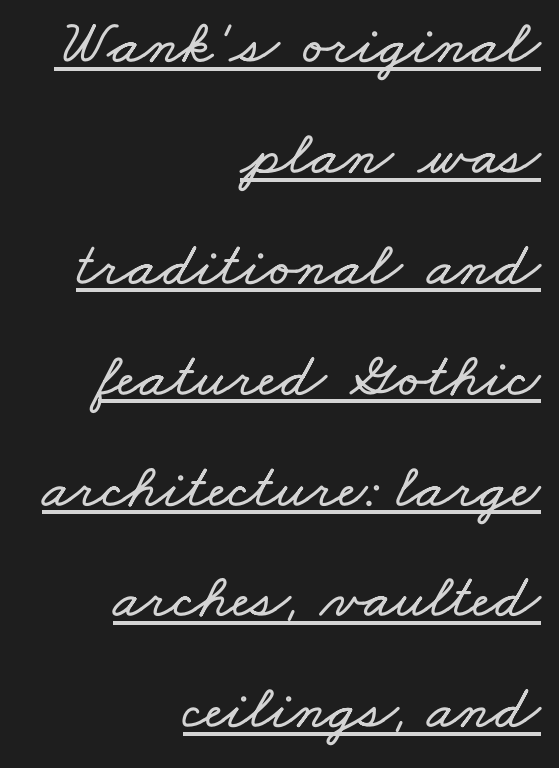
This rendering uses right alignment, leaving the left contour irregular. Character widths vary here, with narrow letters taking less room than wide ones. A rule runs beneath these lines of type. There is no visible air inserted between adjacent glyphs.
